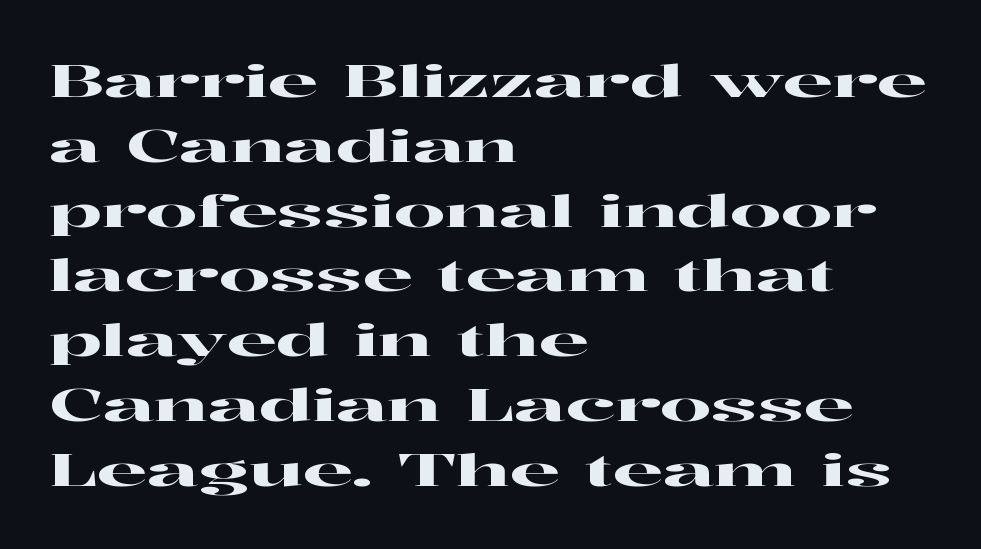
The image shows 45 px wide serif type, upright; set left-aligned, normal line spacing (1.44x), normal letter spacing, not underlined; high stroke contrast and a medium x-height.
